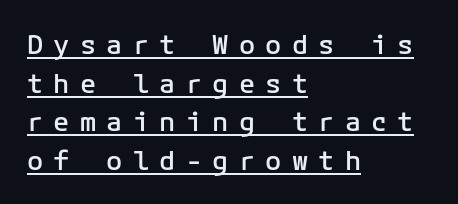
{"italic": "no", "bold": "semi", "underline": "yes", "align": "left", "line_spacing": "normal", "line_spacing_ratio": 1.43, "letter_spacing": "wide", "letter_spacing_em": 0.38, "glyph_px": 27}
